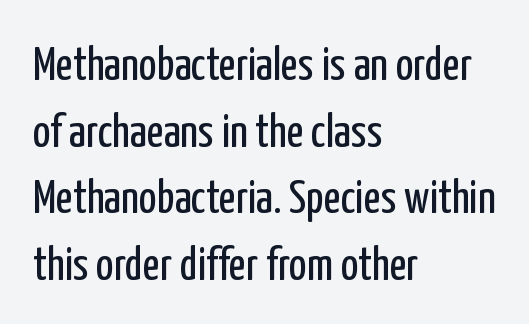
{"serif": "no", "italic": "no", "bold": "no", "weight": "regular", "width": "condensed", "stroke_contrast": "low", "x_height": "medium", "monospaced": "no", "underline": "no", "align": "left", "line_spacing": "normal", "line_spacing_ratio": 1.42, "letter_spacing": "normal", "letter_spacing_em": 0.0, "glyph_px": 47}
